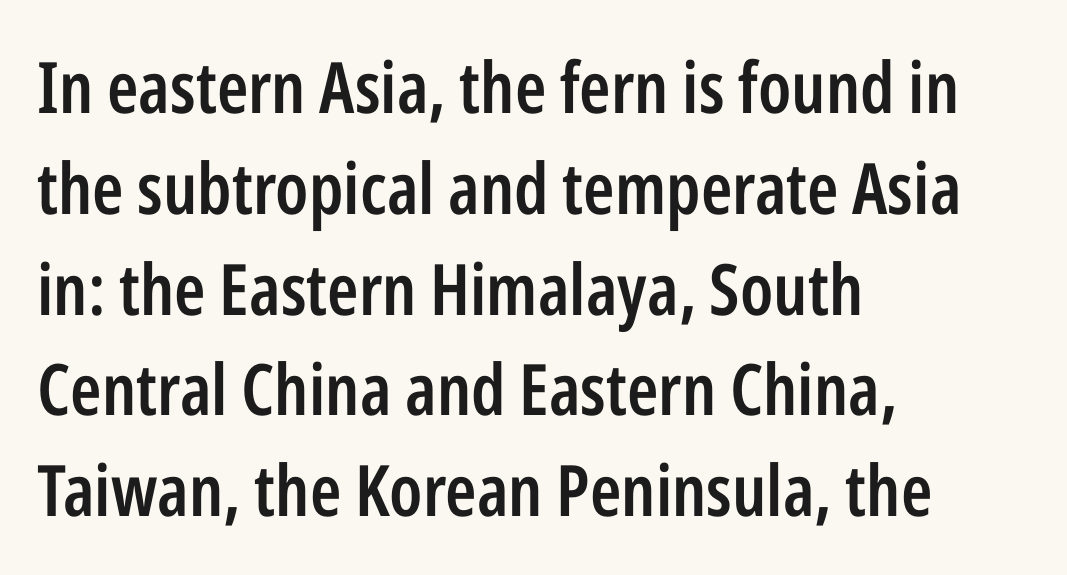
The image shows 71 px semibold, condensed sans-serif type, upright; set left-aligned, normal line spacing (1.42x), normal letter spacing, not underlined; low stroke contrast and a medium x-height.
